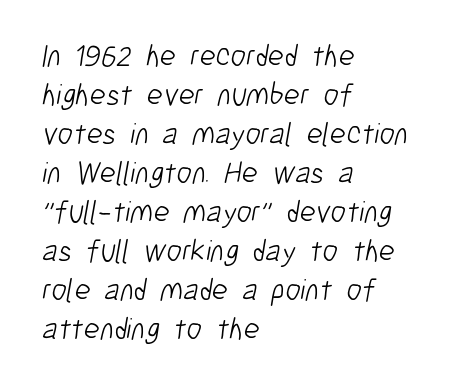
Q: Is the text bold? A: No.
Q: Is the typeface a serif or a sans-serif typeface? A: Sans-serif.
Q: Is the text underlined? A: No.
Q: How is the paragraph aligned? A: Left-aligned.
Q: Is the spacing between letters normal or unusually wide? A: Normal.
Q: Is the spacing between lines tight, normal or loose? A: Normal.
Q: Width (condensed, normal, or wide)? A: Condensed.
Q: Stroke contrast? A: Low.
Q: x-height? A: Medium.
Q: Monospaced? A: No.
